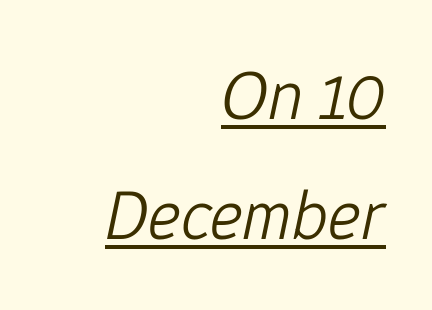
The image shows 70 px light type, italic (leaning right); set right-aligned, line spacing 1.72x, normal letter spacing, underlined; low stroke contrast and a medium x-height.
